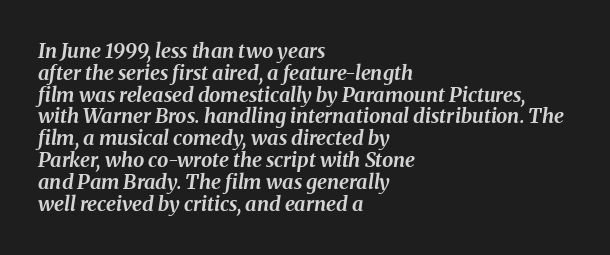
If you measured baseline to baseline, you'd find a short distance. The words here are not underlined. A classic flush-left, rag-right setting is used for this passage. You could call the tracking neutral — neither tight nor loose.
